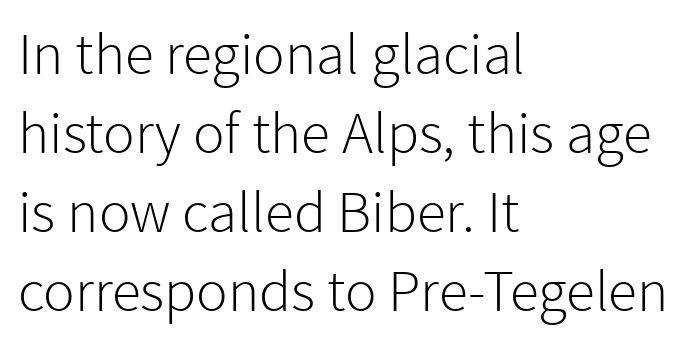
{"serif": "no", "italic": "no", "bold": "no", "weight": "light", "width": "normal", "stroke_contrast": "low", "x_height": "medium", "monospaced": "no", "underline": "no", "align": "left", "line_spacing": "normal", "line_spacing_ratio": 1.34, "letter_spacing": "normal", "letter_spacing_em": 0.0, "glyph_px": 59}
